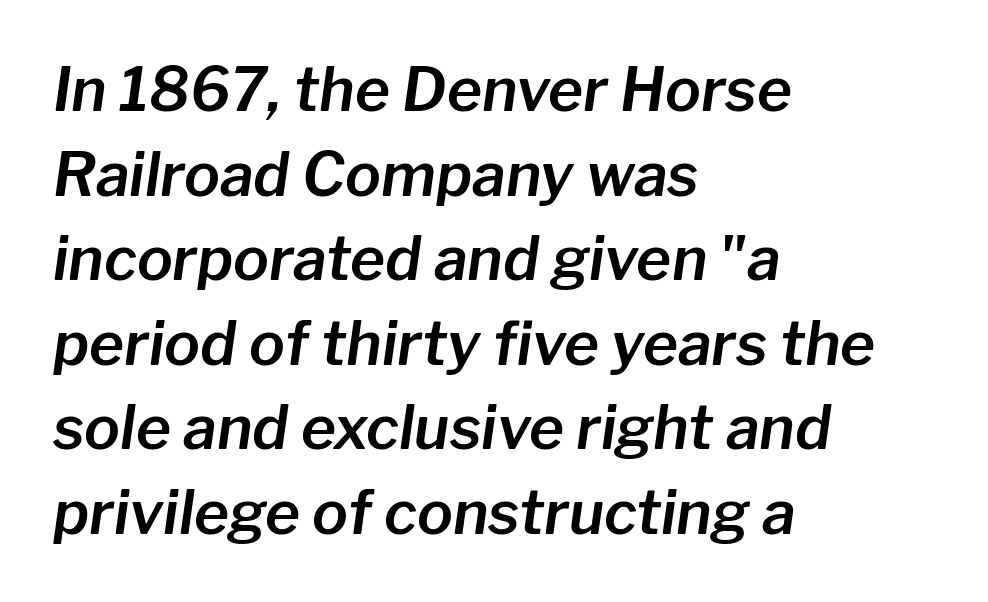
The image shows 60 px text type, italic (leaning right); set left-aligned, normal line spacing (1.41x), normal letter spacing, not underlined; low stroke contrast and a medium x-height.
